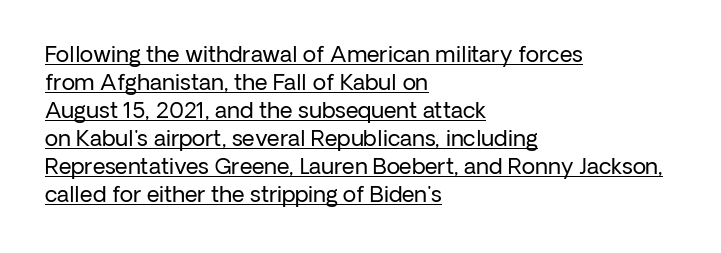
Q: Is the text bold? A: No.
Q: Is the text italic (slanted)? A: No, it is upright.
Q: Is the text underlined? A: Yes.
Q: How is the paragraph aligned? A: Left-aligned.
Q: Is the spacing between letters normal or unusually wide? A: Normal.
Q: Is the spacing between lines tight, normal or loose? A: Normal.
